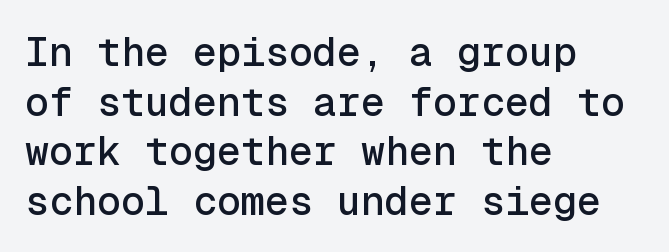
Spacing verdict: monospaced, one width for all characters. Teacher's note: observe the even left margin — that is flush-left alignment. The zone under the glyphs is completely vacant. The lettering holds an erect, upright posture throughout. The letters carry no serifs — their stems end cleanly without finishing strokes.
